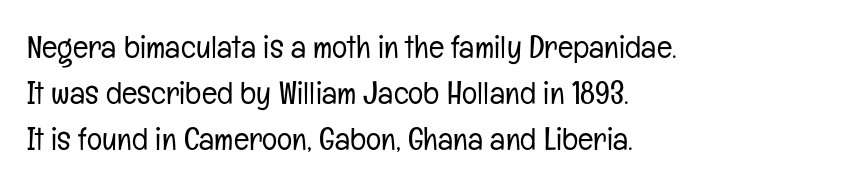
The space directly below the letters is spotless. The letters advance in unequal steps, a hallmark of proportional type. Short note: letters normally spaced. Baseline-to-baseline distance is the conventional proportion of letter height. Stems here are at most as thick as an everyday book face.
